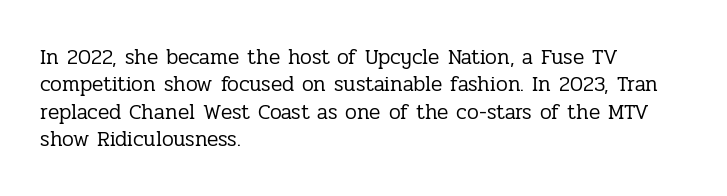
Reading down the block, your eye returns to a fixed left position each line. The weight tops out at a normal text grade. Interline gaps are of average width in this sample. The letters sit at their default tracking, neither squeezed nor spread.
